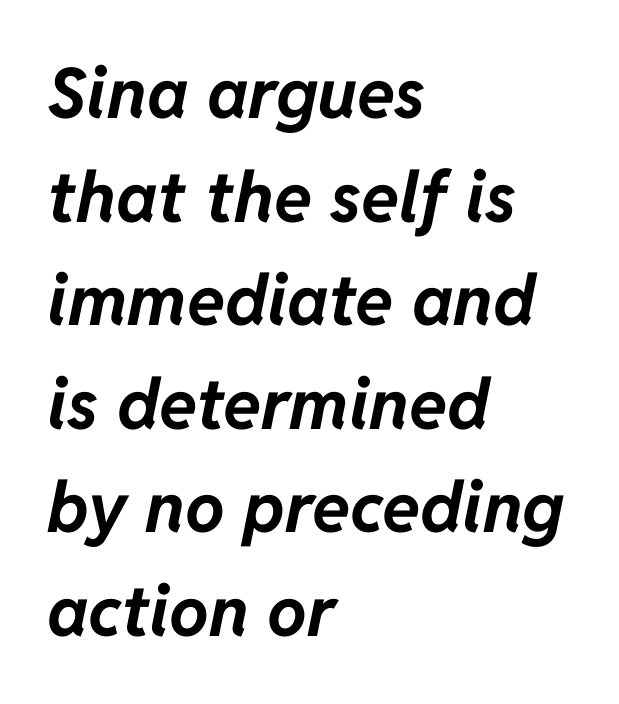
Q: Is the text bold? A: Yes.
Q: Is the text italic (slanted)? A: Yes, it leans right by about 11 degrees.
Q: Is the text underlined? A: No.
Q: How is the paragraph aligned? A: Left-aligned.
Q: Is the spacing between letters normal or unusually wide? A: Normal.
Q: Is the spacing between lines tight, normal or loose? A: Normal.
Q: Width (condensed, normal, or wide)? A: Normal.
Q: Stroke contrast? A: Low.
Q: x-height? A: Medium.
Q: Monospaced? A: No.
